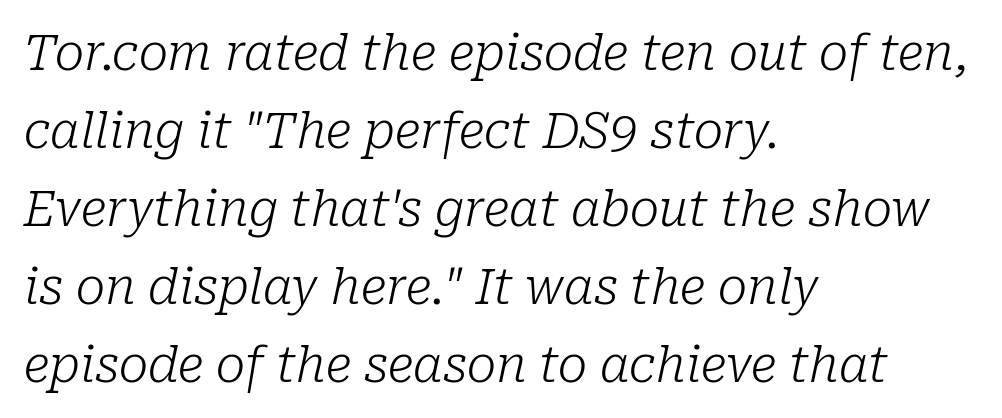
Q: Is the text bold? A: No.
Q: Is the text italic (slanted)? A: Yes, it leans right by about 10 degrees.
Q: Is the typeface a serif or a sans-serif typeface? A: Serif.
Q: Is the text underlined? A: No.
Q: How is the paragraph aligned? A: Left-aligned.
Q: Is the spacing between letters normal or unusually wide? A: Normal.
Q: Is the spacing between lines tight, normal or loose? A: Normal.
Q: Width (condensed, normal, or wide)? A: Normal.
Q: Stroke contrast? A: Low.
Q: x-height? A: Medium.
Q: Monospaced? A: No.
